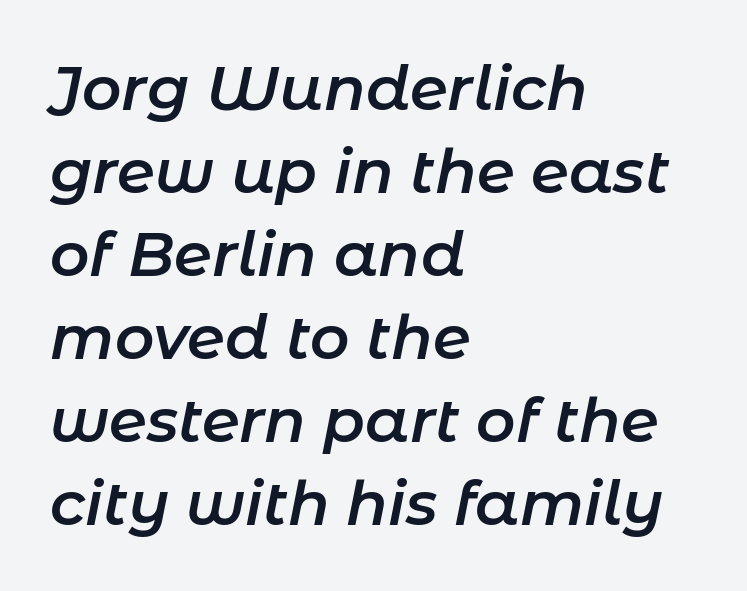
Q: Is the text bold? A: Semi-bold.
Q: Is the text italic (slanted)? A: Yes, it leans right by about 11 degrees.
Q: Is the text underlined? A: No.
Q: How is the paragraph aligned? A: Left-aligned.
Q: Is the spacing between letters normal or unusually wide? A: Normal.
Q: Is the spacing between lines tight, normal or loose? A: Normal.
Q: Width (condensed, normal, or wide)? A: Normal.
Q: Stroke contrast? A: Low.
Q: x-height? A: Medium.
Q: Monospaced? A: No.
